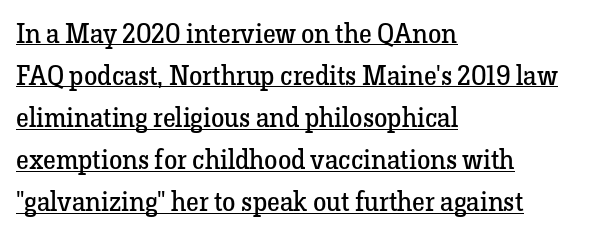
The image shows 27 px text type, upright; set left-aligned, normal line spacing (1.56x), normal letter spacing, underlined.
